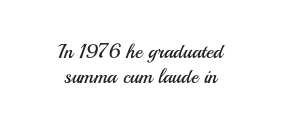
The image shows 20 px text type; set centered, line spacing 1.24x, normal letter spacing, not underlined.
